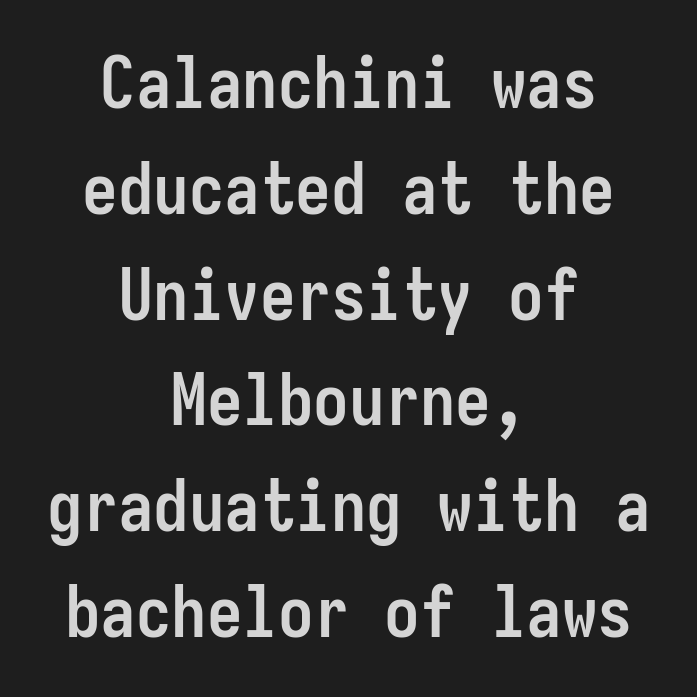
The image shows 71 px semibold, condensed sans-serif type, upright, monospaced; set centered, normal line spacing (1.49x), normal letter spacing, not underlined; low stroke contrast and a medium x-height.
